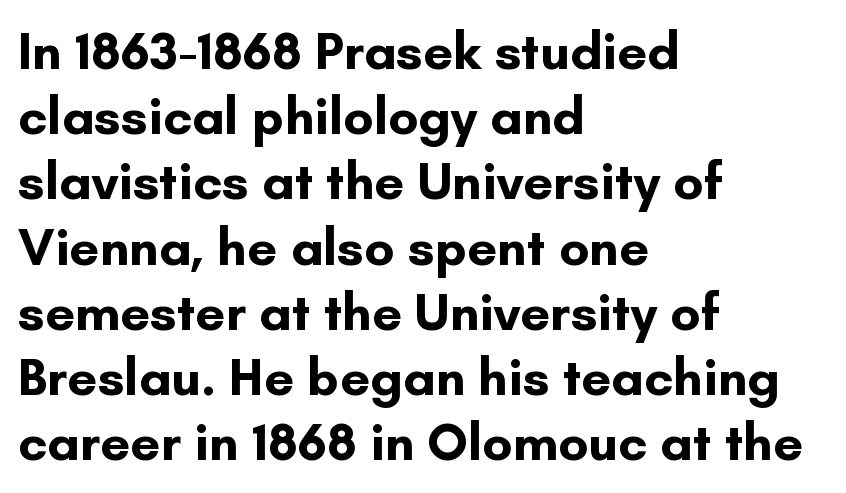
Q: Is the text bold? A: Yes.
Q: Is the text italic (slanted)? A: No, it is upright.
Q: Is the typeface a serif or a sans-serif typeface? A: Sans-serif.
Q: Is the text underlined? A: No.
Q: How is the paragraph aligned? A: Left-aligned.
Q: Is the spacing between letters normal or unusually wide? A: Normal.
Q: Width (condensed, normal, or wide)? A: Normal.
Q: Stroke contrast? A: Low.
Q: x-height? A: Small.
Q: Monospaced? A: No.
